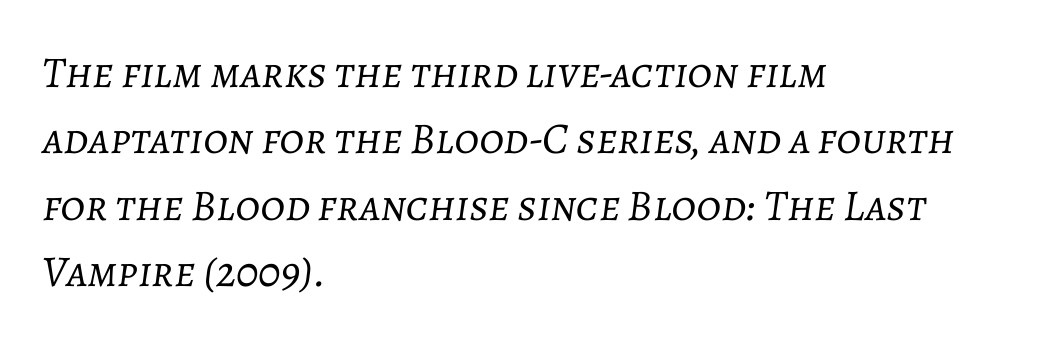
The image shows 44 px light type, italic (leaning right); set left-aligned, normal line spacing (1.51x), normal letter spacing, not underlined; low stroke contrast and a medium x-height.
